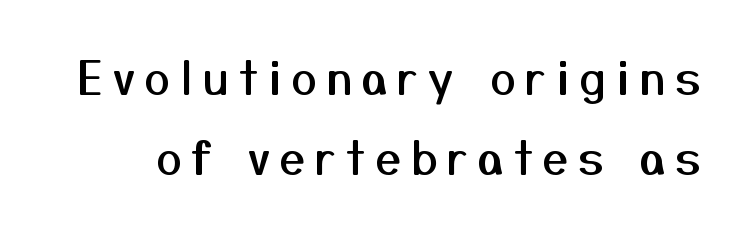
The image shows 45 px sans-serif type, upright; set line spacing 1.78x, unusually wide letter spacing (+0.22 em), not underlined; medium stroke contrast and a medium x-height.
